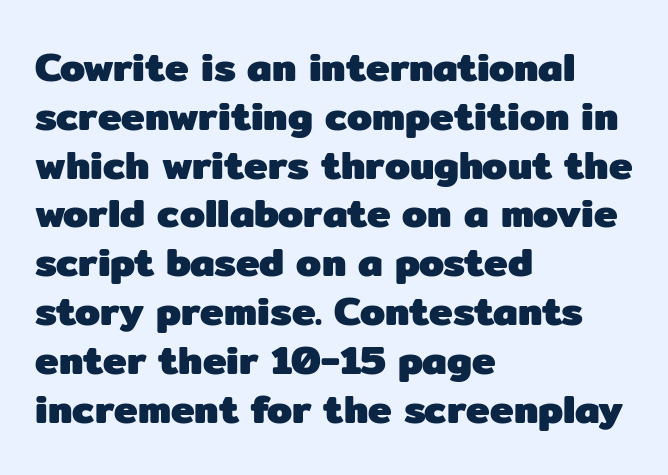
Q: Is the text bold? A: Yes.
Q: Is the text italic (slanted)? A: No, it is upright.
Q: Is the typeface a serif or a sans-serif typeface? A: Sans-serif.
Q: Is the text underlined? A: No.
Q: How is the paragraph aligned? A: Left-aligned.
Q: Is the spacing between letters normal or unusually wide? A: Normal.
Q: Width (condensed, normal, or wide)? A: Normal.
Q: Stroke contrast? A: Low.
Q: x-height? A: Medium.
Q: Monospaced? A: No.
